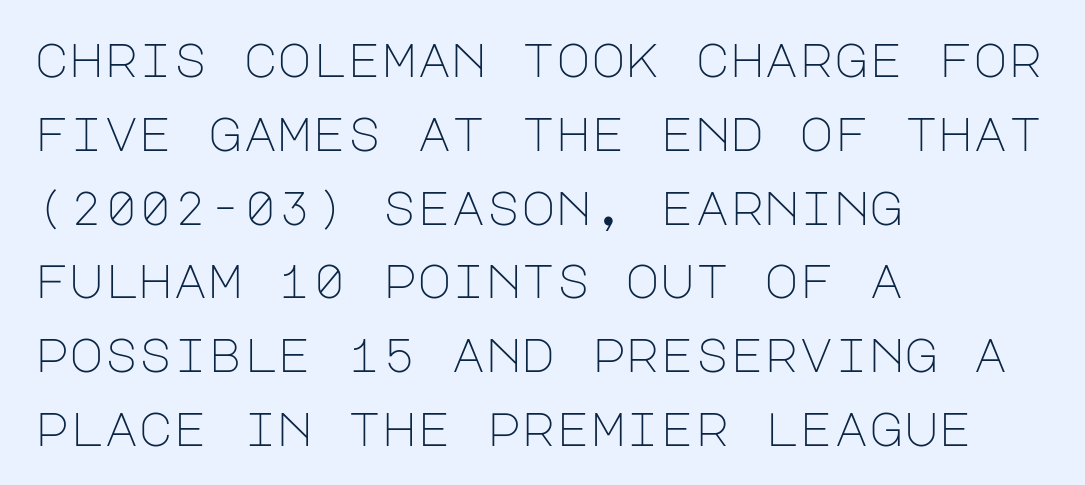
{"serif": "no", "italic": "no", "bold": "no", "weight": "light", "width": "normal", "stroke_contrast": "low", "x_height": "large", "underline": "no", "align": "left", "line_spacing": "normal", "line_spacing_ratio": 1.57, "letter_spacing": "normal", "letter_spacing_em": 0.0, "glyph_px": 47}
